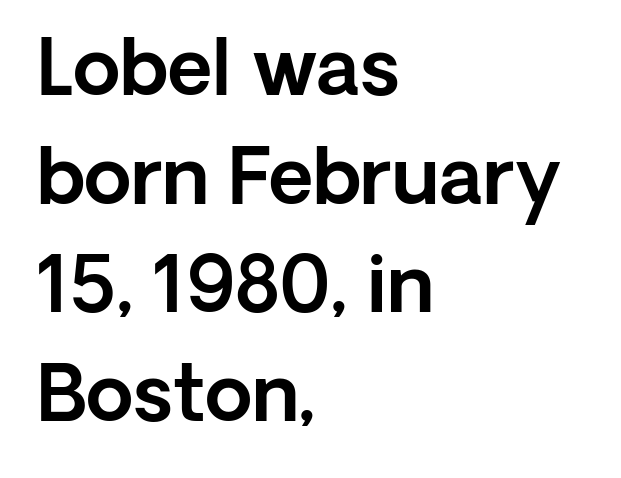
The ragged edge is on the right, which tells us the setting is flush left. Descenders hang freely into open space. Students, note that the glyphs here touch the page at normal intervals. Observe the absence of serifs on each vertical stroke in this sample. Vertical spacing — default. Each letter keeps its own natural width here, so spacing adapts to shape.
